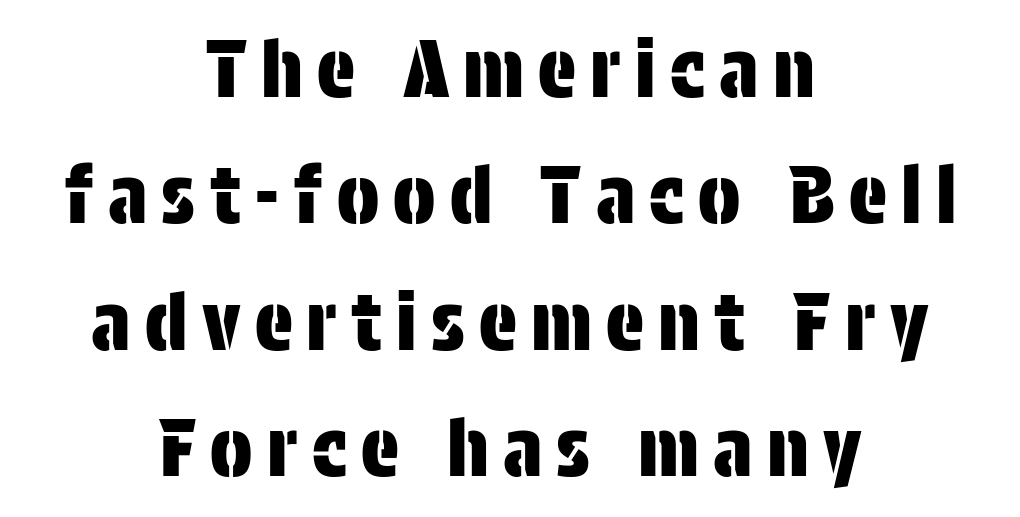
Q: Is the text italic (slanted)? A: No, it is upright.
Q: Is the typeface a serif or a sans-serif typeface? A: Sans-serif.
Q: Is the text underlined? A: No.
Q: How is the paragraph aligned? A: Centered.
Q: Is the spacing between lines tight, normal or loose? A: Normal.
Q: Width (condensed, normal, or wide)? A: Condensed.
Q: Stroke contrast? A: Low.
Q: x-height? A: Large.
Q: Monospaced? A: No.
